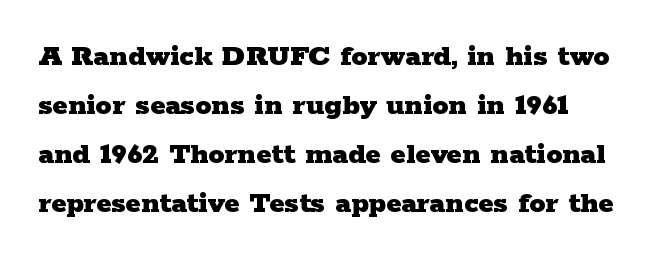
The image shows 32 px heavy, wide serif type, upright; set normal line spacing (1.53x), normal letter spacing, not underlined; low stroke contrast and a medium x-height.
